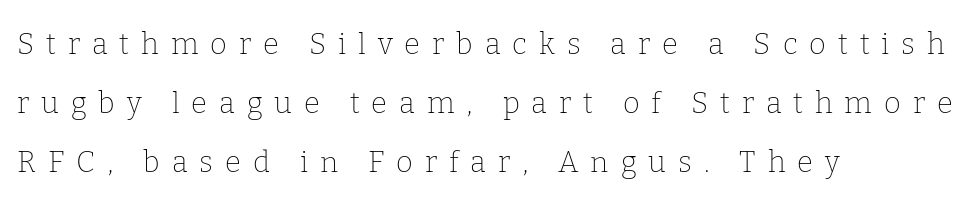
Q: Is the text bold? A: No.
Q: Is the text italic (slanted)? A: No, it is upright.
Q: Is the typeface a serif or a sans-serif typeface? A: Serif.
Q: Is the text underlined? A: No.
Q: How is the paragraph aligned? A: Left-aligned.
Q: Is the spacing between letters normal or unusually wide? A: Unusually wide.
Q: Is the spacing between lines tight, normal or loose? A: Loose.
Q: Width (condensed, normal, or wide)? A: Normal.
Q: Stroke contrast? A: Low.
Q: x-height? A: Medium.
Q: Monospaced? A: No.
